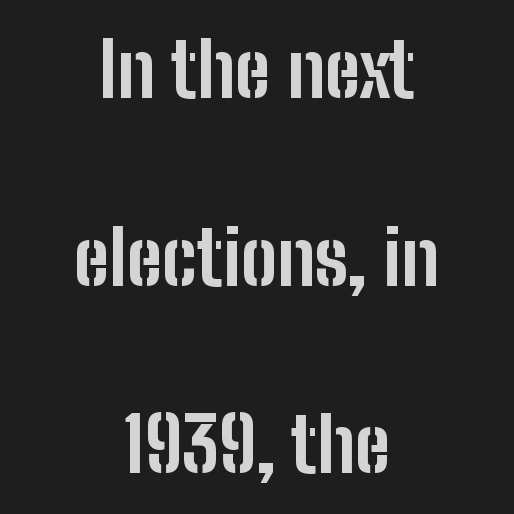
Q: Is the text bold? A: Yes.
Q: Is the text italic (slanted)? A: No, it is upright.
Q: Is the typeface a serif or a sans-serif typeface? A: Sans-serif.
Q: Is the text underlined? A: No.
Q: How is the paragraph aligned? A: Centered.
Q: Is the spacing between letters normal or unusually wide? A: Normal.
Q: Is the spacing between lines tight, normal or loose? A: Loose.
Q: Width (condensed, normal, or wide)? A: Condensed.
Q: Stroke contrast? A: Low.
Q: x-height? A: Medium.
Q: Monospaced? A: No.
